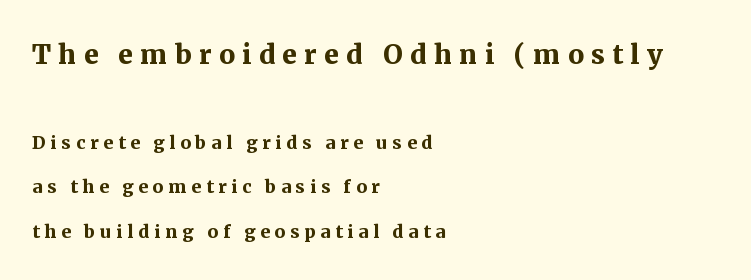
Q: Is the text bold? A: Yes.
Q: Is the text italic (slanted)? A: No, it is upright.
Q: Is the typeface a serif or a sans-serif typeface? A: Serif.
Q: Is the text underlined? A: No.
Q: How is the paragraph aligned? A: Left-aligned.
Q: Is the spacing between letters normal or unusually wide? A: Unusually wide.
Q: Which block of text is set in a larger size, the first (top) or the second (bottom)? A: The first (top) one.
Q: Width (condensed, normal, or wide)? A: Normal.
Q: Stroke contrast? A: Medium.
Q: x-height? A: Medium.
Q: Monospaced? A: No.
